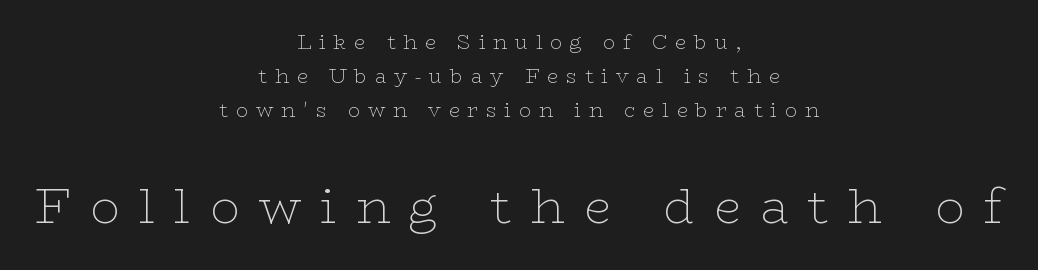
Stroke thickness stays within the range of a standard reading face or lighter. In terms of letterform style, serifs are clearly present. The tracking reads as deliberately expanded to a designer's eye. The strip under each line holds only bare page. Successive baselines arrive at the customary interval.
